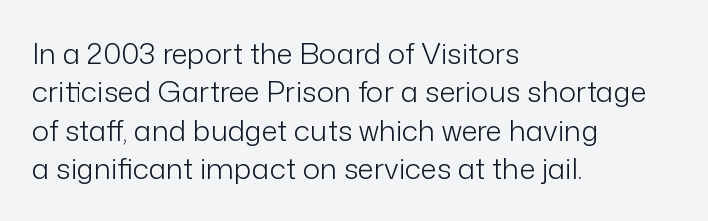
The image shows 29 px light sans-serif type, upright; set left-aligned, normal line spacing (1.32x), normal letter spacing, not underlined; low stroke contrast and a medium x-height.
